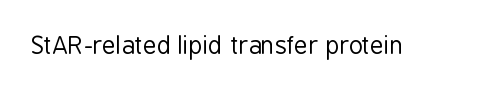
Q: Is the text bold? A: No.
Q: Is the text italic (slanted)? A: No, it is upright.
Q: Is the text underlined? A: No.
Q: Is the spacing between letters normal or unusually wide? A: Normal.
